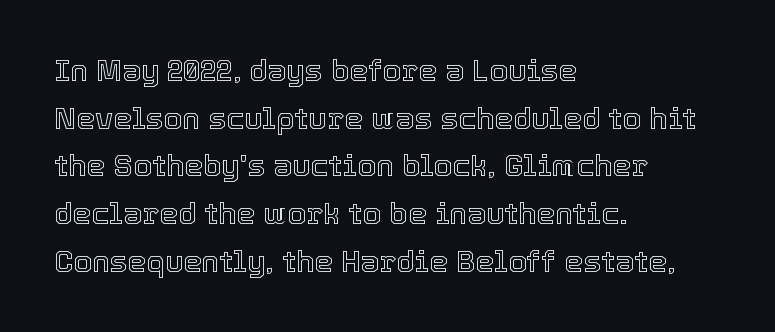
{"italic": "no", "width": "normal", "x_height": "medium", "monospaced": "no", "underline": "no", "align": "left", "line_spacing": "normal", "line_spacing_ratio": 1.59, "letter_spacing": "normal", "letter_spacing_em": 0.0, "glyph_px": 30}
